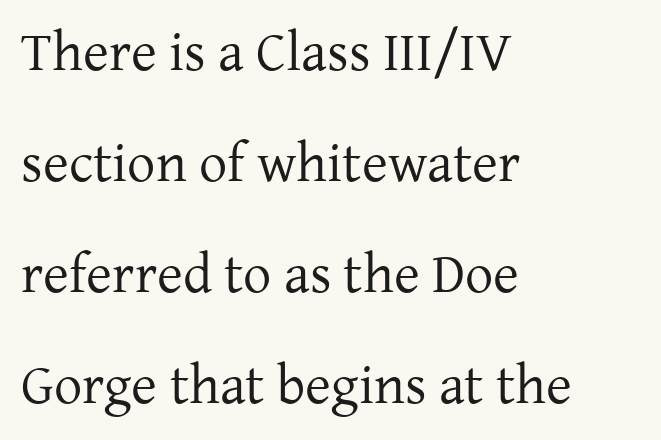
Q: Is the text bold? A: No.
Q: Is the text italic (slanted)? A: No, it is upright.
Q: Is the typeface a serif or a sans-serif typeface? A: Serif.
Q: Is the text underlined? A: No.
Q: How is the paragraph aligned? A: Left-aligned.
Q: Is the spacing between letters normal or unusually wide? A: Normal.
Q: Is the spacing between lines tight, normal or loose? A: Loose.
Q: Width (condensed, normal, or wide)? A: Normal.
Q: Stroke contrast? A: Low.
Q: x-height? A: Medium.
Q: Monospaced? A: No.
